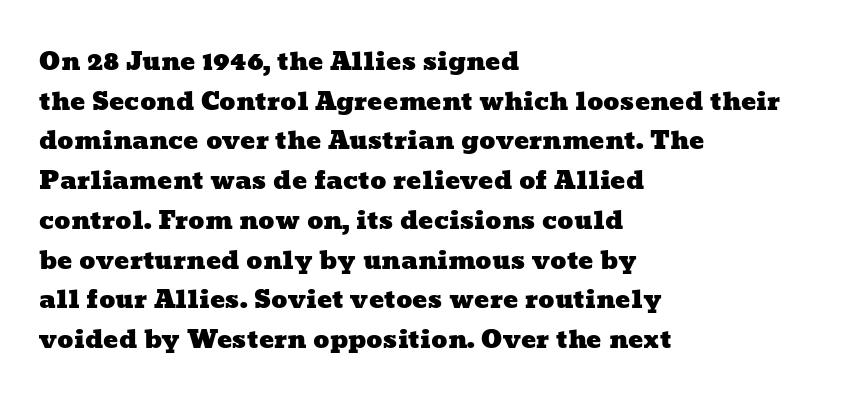
Q: Is the text underlined? A: No.
Q: How is the paragraph aligned? A: Left-aligned.
Q: Is the spacing between letters normal or unusually wide? A: Normal.
Q: Is the spacing between lines tight, normal or loose? A: Normal.
